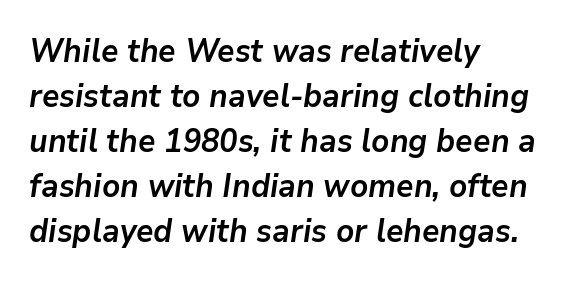
The image shows 32 px semibold type, italic (leaning right); set left-aligned, normal line spacing (1.41x), normal letter spacing, not underlined; low stroke contrast and a medium x-height.
